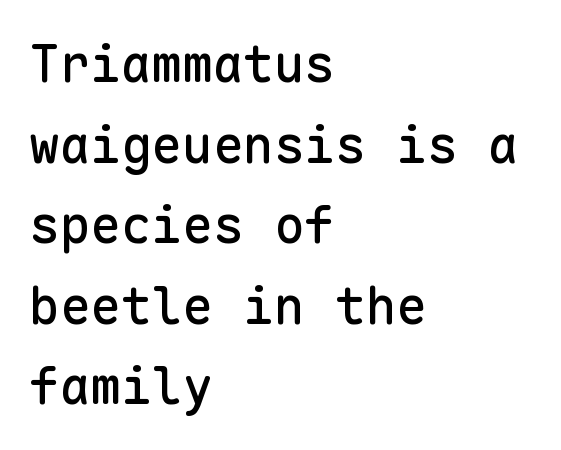
{"serif": "no", "italic": "no", "width": "normal", "stroke_contrast": "low", "x_height": "medium", "monospaced": "yes", "underline": "no", "align": "left", "line_spacing": "normal", "line_spacing_ratio": 1.58, "letter_spacing": "normal", "letter_spacing_em": 0.0, "glyph_px": 51}
